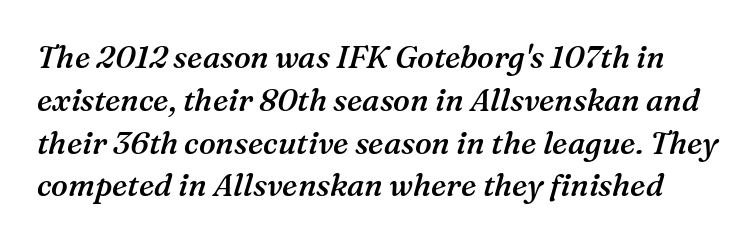
{"serif": "yes", "italic": "yes", "lean": "right", "slant_degrees": 16, "bold": "semi", "weight": "semibold", "width": "normal", "stroke_contrast": "medium", "x_height": "medium", "monospaced": "no", "underline": "no", "line_spacing": "normal", "line_spacing_ratio": 1.38, "letter_spacing": "normal", "letter_spacing_em": 0.0, "glyph_px": 31}
